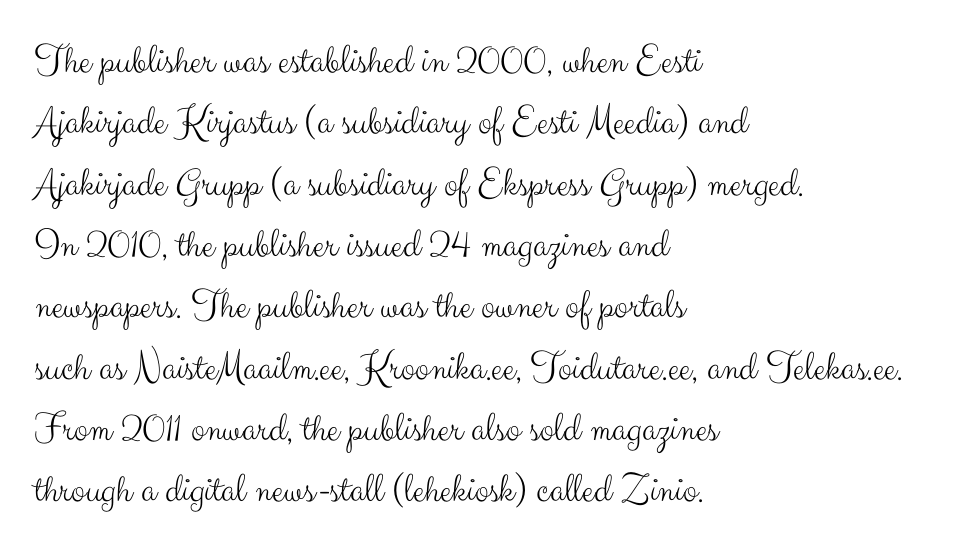
To sum up the face: it is a sans, with no serifs. Bare-footed words on every line. Letters have the restrained weight of plain body copy at most. The rendering uses natural spacing where letterforms have individual widths. Short note: letters normally spaced.
